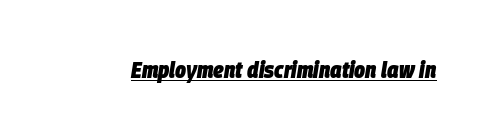
The image shows 23 px bold type, italic (leaning right); set normal letter spacing, underlined.
